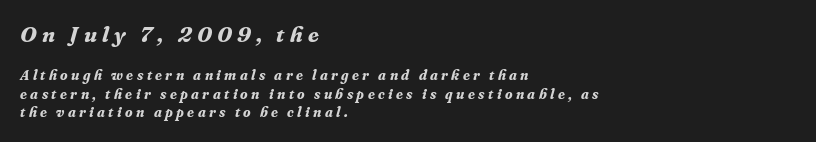
The rendering uses a moderate line-height, typical for paragraphs. Observe the wide spacing: letters keep a clear distance from each other. The axis of the letterforms is tilted away from vertical. Plain, unruled lines of type. The typesetting leans heavy: a genuine bold. Does the copy run flush right? No — it runs flush left.
